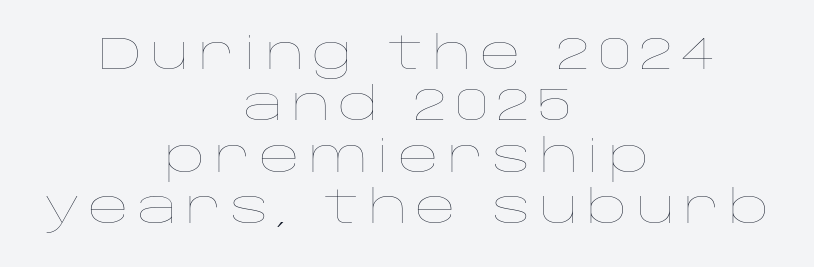
The baseline area is clear. Centered paragraph, ragged on both sides. Posture: straight, roman, zero tilt. Note the varied advance widths — an 'i' is clearly narrower than an 'm'. The typeface has the unassuming heft of standard copy or less. Reading down the column, the eye jumps only a short way to each next line.
